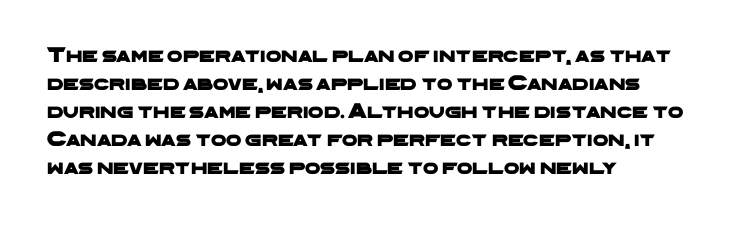
The image shows 22 px text type; set left-aligned, normal line spacing (1.27x), normal letter spacing, not underlined.
